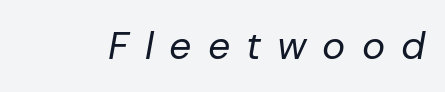
{"italic": "yes", "lean": "right", "slant_degrees": 10, "bold": "no", "weight": "regular", "width": "normal", "stroke_contrast": "low", "x_height": "medium", "monospaced": "no", "underline": "no", "letter_spacing": "wide", "letter_spacing_em": 0.41, "glyph_px": 39}
